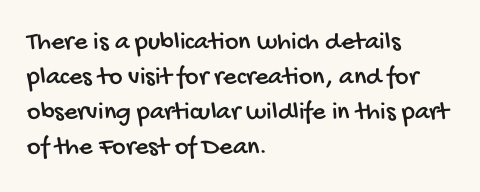
A classic flush-left, rag-right setting is used for this passage. Each word holds together tightly as a unit, with standard inter-letter gaps. The block of text has a typical density, with ordinary space between rows. A clean baseline with only descenders dipping below it.
